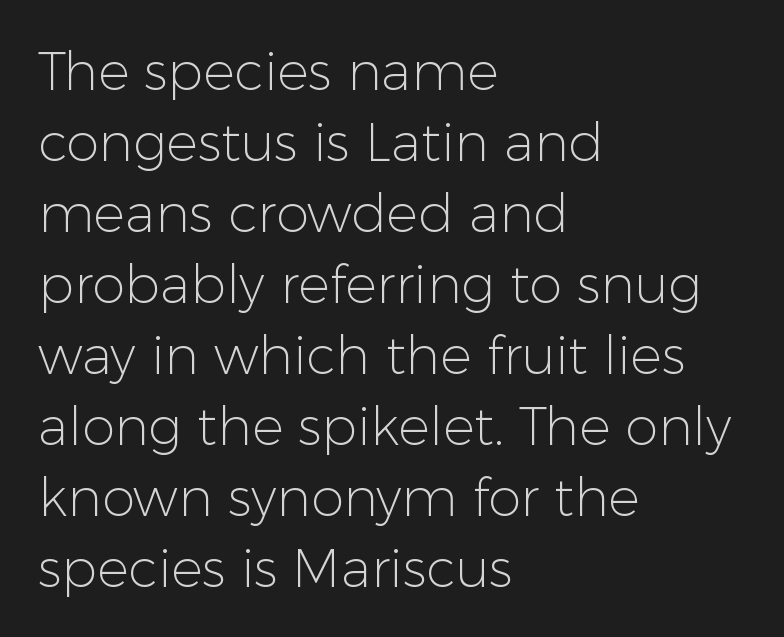
Q: Is the text bold? A: No.
Q: Is the text italic (slanted)? A: No, it is upright.
Q: Is the typeface a serif or a sans-serif typeface? A: Sans-serif.
Q: Is the text underlined? A: No.
Q: How is the paragraph aligned? A: Left-aligned.
Q: Is the spacing between letters normal or unusually wide? A: Normal.
Q: Is the spacing between lines tight, normal or loose? A: Normal.
Q: Width (condensed, normal, or wide)? A: Normal.
Q: Stroke contrast? A: Low.
Q: x-height? A: Medium.
Q: Monospaced? A: No.
